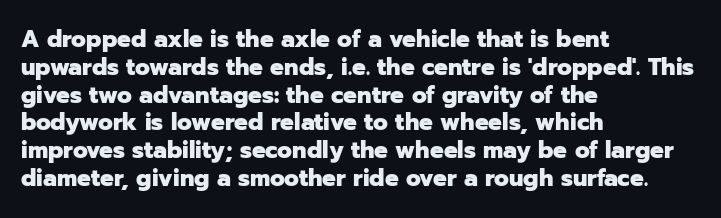
Q: Is the text bold? A: Yes.
Q: Is the text italic (slanted)? A: No, it is upright.
Q: Is the text underlined? A: No.
Q: How is the paragraph aligned? A: Left-aligned.
Q: Is the spacing between letters normal or unusually wide? A: Normal.
